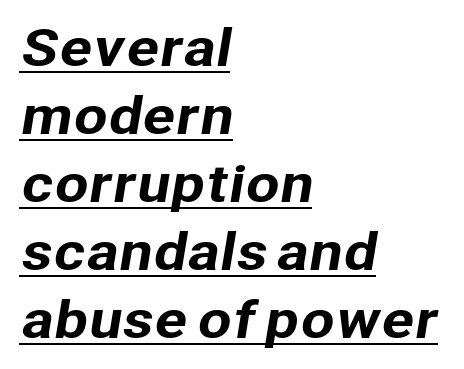
Q: Is the typeface a serif or a sans-serif typeface? A: Sans-serif.
Q: Is the text underlined? A: Yes.
Q: How is the paragraph aligned? A: Left-aligned.
Q: Is the spacing between letters normal or unusually wide? A: Normal.
Q: Is the spacing between lines tight, normal or loose? A: Normal.
Q: Width (condensed, normal, or wide)? A: Normal.
Q: Stroke contrast? A: Low.
Q: x-height? A: Medium.
Q: Monospaced? A: No.
